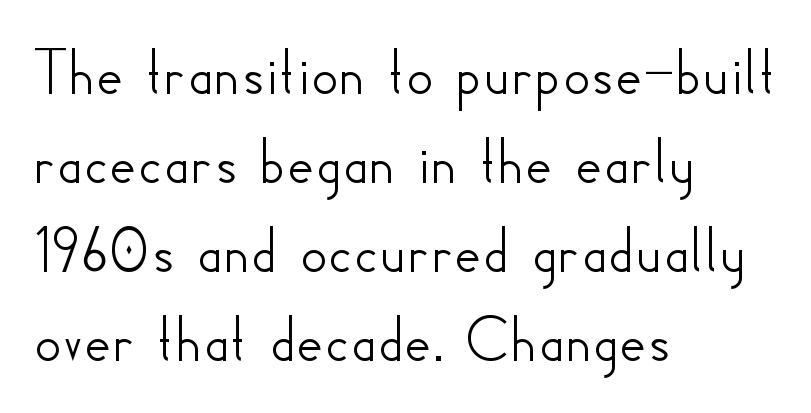
The type is set solid horizontally, with unmodified tracking. This rendering employs a face without finishing strokes, i.e., a sans-serif. Leftover space on each line is placed entirely after the last word. Plain, unruled lines of type. The vertical gap from one line to the next is medium. This is the regular roman posture of the typeface.
